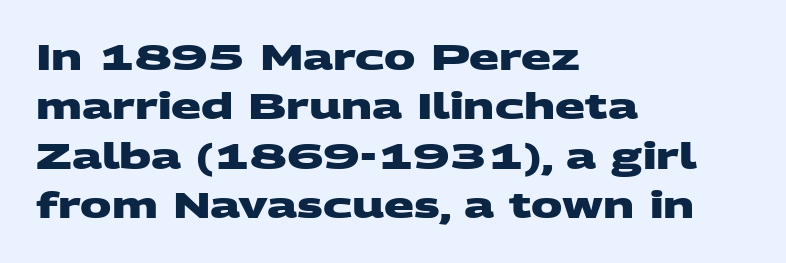
{"serif": "no", "bold": "yes", "weight": "heavy", "width": "wide", "stroke_contrast": "medium", "x_height": "large", "monospaced": "no", "underline": "no", "align": "left", "line_spacing": "normal", "line_spacing_ratio": 1.41, "letter_spacing": "normal", "letter_spacing_em": 0.0, "glyph_px": 35}
